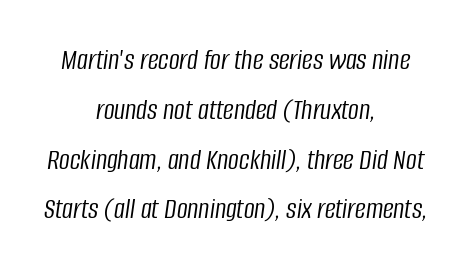
Q: Is the text bold? A: No.
Q: Is the text italic (slanted)? A: Yes, it leans right by about 8 degrees.
Q: Is the text underlined? A: No.
Q: How is the paragraph aligned? A: Centered.
Q: Is the spacing between letters normal or unusually wide? A: Normal.
Q: Is the spacing between lines tight, normal or loose? A: Normal.
Q: Width (condensed, normal, or wide)? A: Condensed.
Q: Stroke contrast? A: Low.
Q: x-height? A: Large.
Q: Monospaced? A: No.
